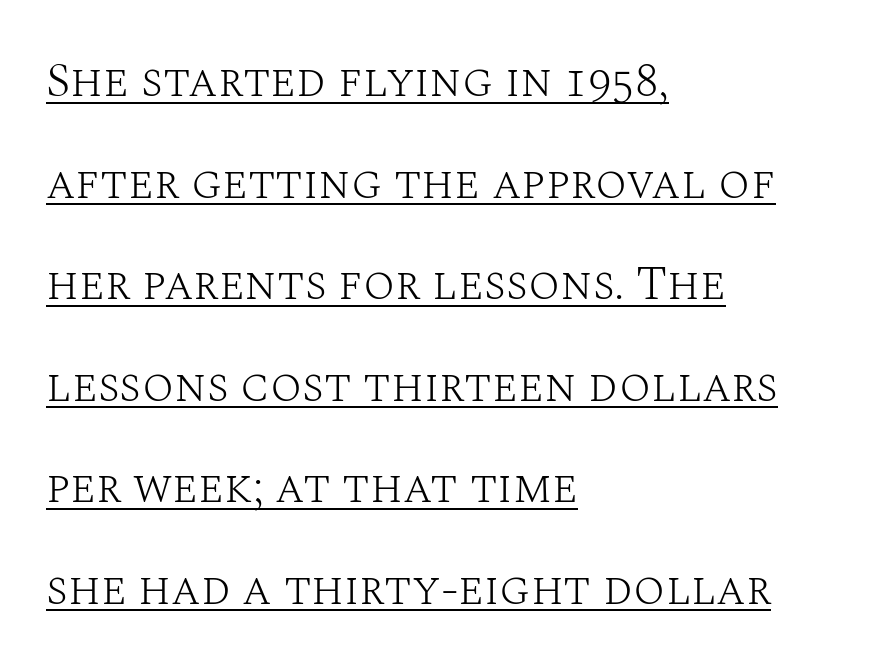
The image shows 47 px light serif type, upright; set left-aligned, loose line spacing (2.16x), normal letter spacing, underlined; medium stroke contrast and a large x-height.
